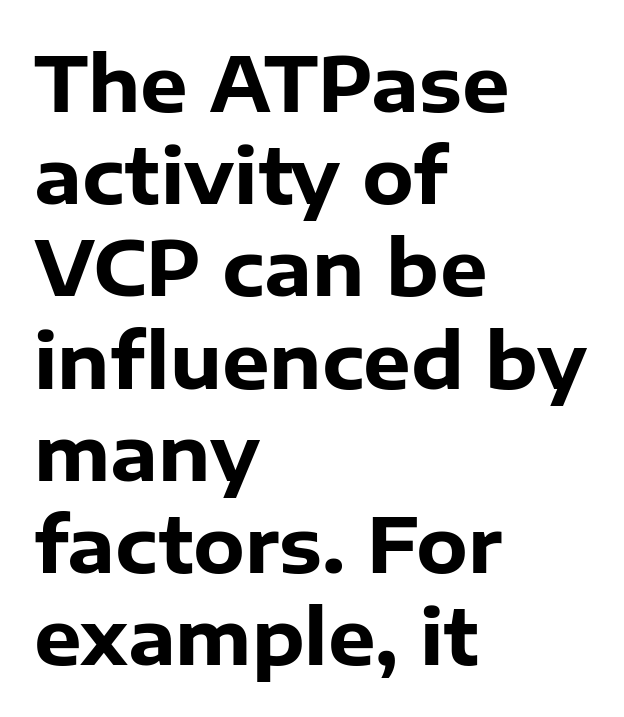
Q: Is the text bold? A: Yes.
Q: Is the text italic (slanted)? A: No, it is upright.
Q: Is the typeface a serif or a sans-serif typeface? A: Sans-serif.
Q: Is the text underlined? A: No.
Q: How is the paragraph aligned? A: Left-aligned.
Q: Is the spacing between letters normal or unusually wide? A: Normal.
Q: Width (condensed, normal, or wide)? A: Normal.
Q: Stroke contrast? A: Low.
Q: x-height? A: Medium.
Q: Monospaced? A: No.
